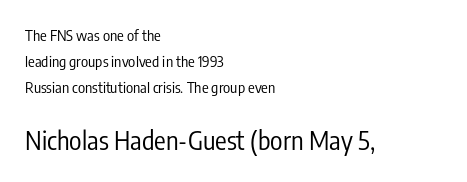
Compared with typical body copy, the letter spacing here is the same. Style check: upright. Visually, the bottom section dominates because its glyphs are scaled up. Is the block centered? No — it sits flush against the left margin. No heavy texture on the line: the type isn't bold. Has an underline been added? It has not.
